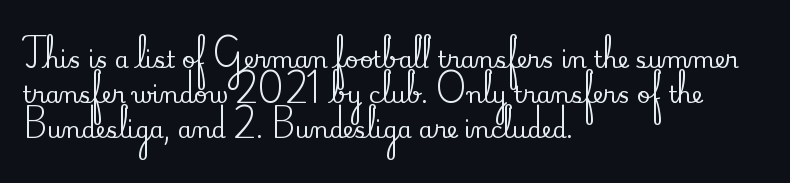
The image shows 23 px text type, upright; set left-aligned, normal line spacing (1.53x), normal letter spacing, not underlined.
